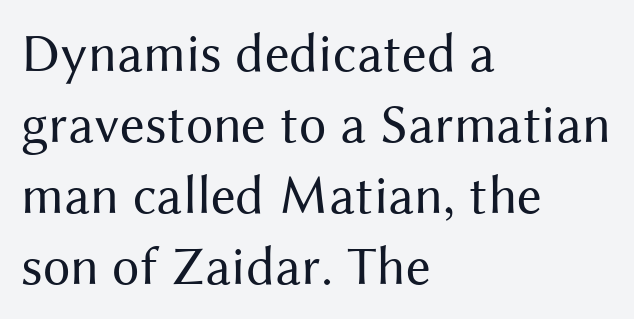
Posture: straight, roman, zero tilt. The horizontal fit of the characters is conventional and even. No word sits above an underline. Each new line begins a customary step beneath the previous one. The lines are quadded left. A light-to-regular cut is what we see here.
